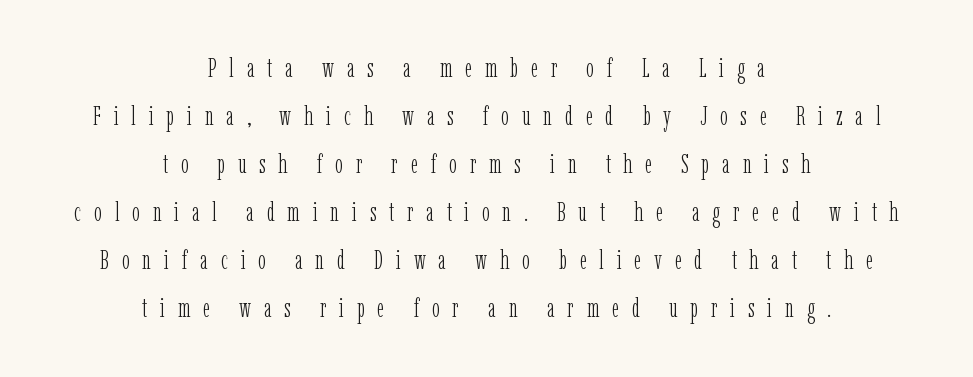
{"italic": "no", "bold": "no", "underline": "no", "align": "center", "line_spacing_ratio": 1.85, "letter_spacing": "wide", "letter_spacing_em": 0.49, "glyph_px": 26}
